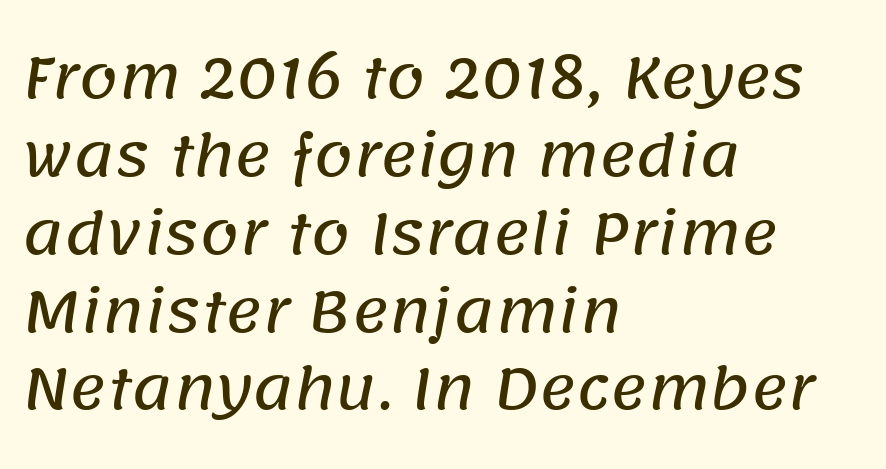
Q: Is the typeface a serif or a sans-serif typeface? A: Sans-serif.
Q: Is the text underlined? A: No.
Q: How is the paragraph aligned? A: Left-aligned.
Q: Is the spacing between letters normal or unusually wide? A: Normal.
Q: Is the spacing between lines tight, normal or loose? A: Normal.
Q: Width (condensed, normal, or wide)? A: Normal.
Q: Stroke contrast? A: Low.
Q: x-height? A: Large.
Q: Monospaced? A: No.
